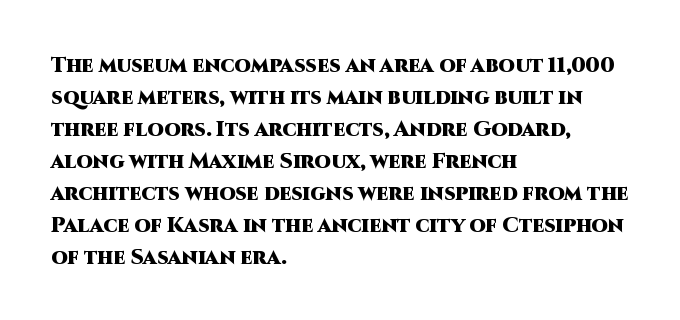
The type sits square on the baseline with zero lean. Summary of weight: heavy, a full bold. Interline gaps are of average width in this sample. The type is set solid horizontally, with unmodified tracking. Underline: absent.
